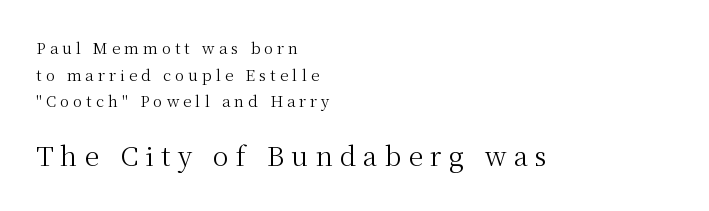
{"italic": "no", "bold": "no", "underline": "no", "align": "left", "line_spacing_ratio": 1.77, "letter_spacing": "wide", "letter_spacing_em": 0.28, "larger_block": "second", "size_ratio": 1.73, "glyph_px": 26}
